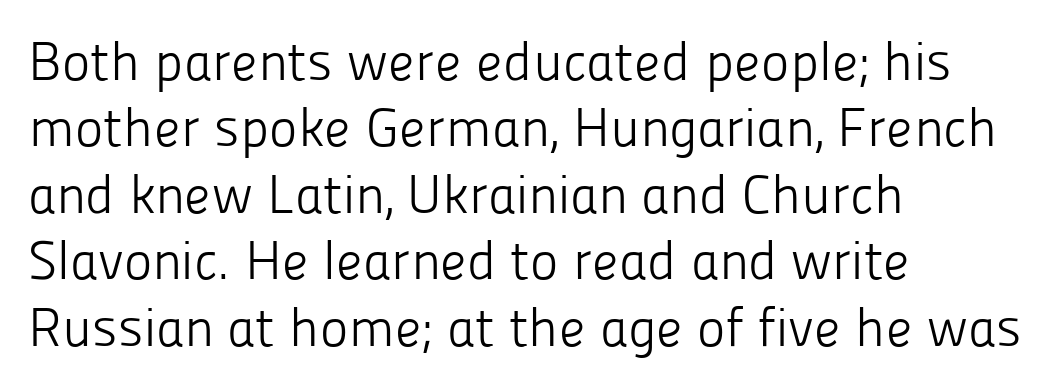
{"serif": "no", "italic": "no", "bold": "no", "weight": "light", "width": "normal", "stroke_contrast": "low", "x_height": "medium", "monospaced": "no", "underline": "no", "align": "left", "line_spacing_ratio": 1.23, "letter_spacing": "normal", "letter_spacing_em": 0.0, "glyph_px": 54}
